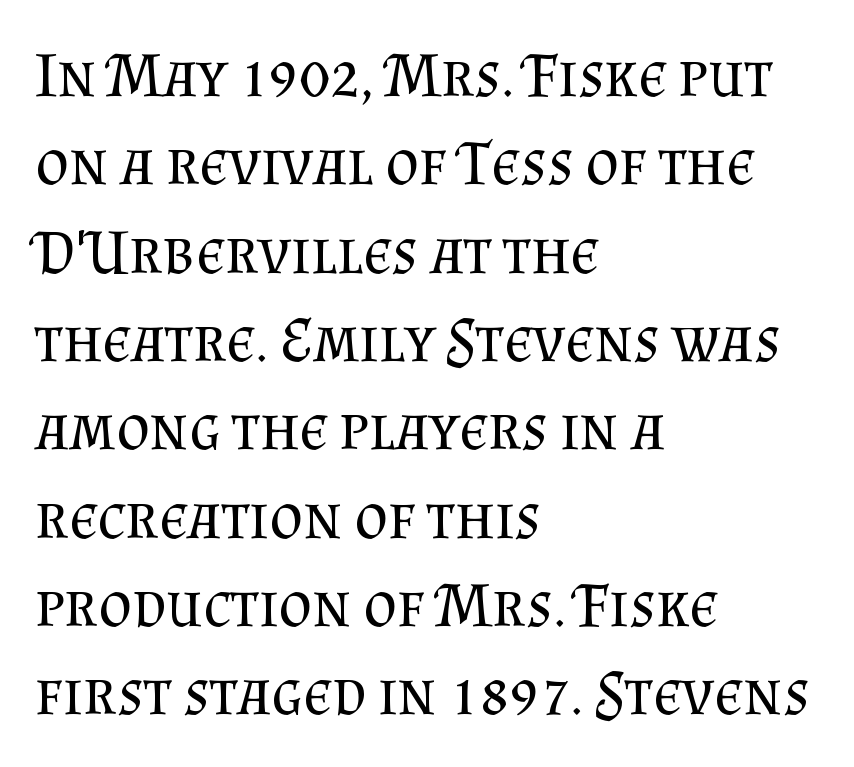
{"serif": "yes", "italic": "no", "bold": "no", "weight": "regular", "width": "normal", "stroke_contrast": "medium", "x_height": "small", "monospaced": "no", "underline": "no", "align": "left", "line_spacing": "normal", "line_spacing_ratio": 1.38, "letter_spacing": "normal", "letter_spacing_em": 0.0, "glyph_px": 64}
